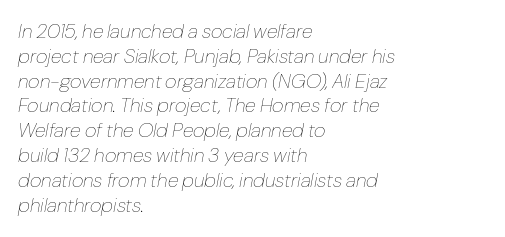
{"italic": "yes", "lean": "right", "slant_degrees": 10, "bold": "no", "underline": "no", "align": "left", "line_spacing_ratio": 1.24, "letter_spacing": "normal", "letter_spacing_em": 0.0, "glyph_px": 20}
